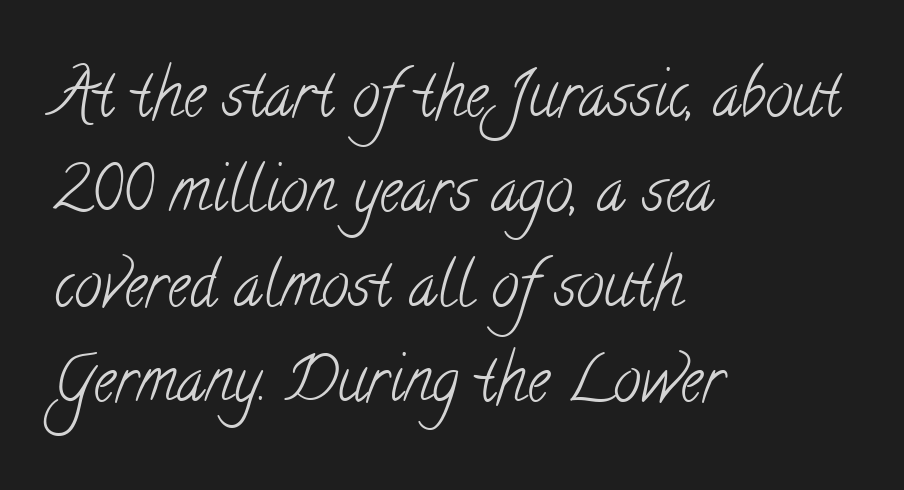
{"bold": "no", "weight": "light", "width": "condensed", "stroke_contrast": "low", "x_height": "small", "monospaced": "no", "underline": "no", "align": "left", "line_spacing": "normal", "line_spacing_ratio": 1.53, "letter_spacing": "normal", "letter_spacing_em": 0.0, "glyph_px": 62}
